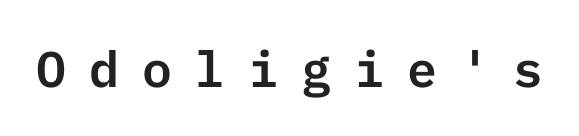
The image shows 50 px sans-serif type, upright; set unusually wide letter spacing (+0.46 em), not underlined; low stroke contrast and a medium x-height.
